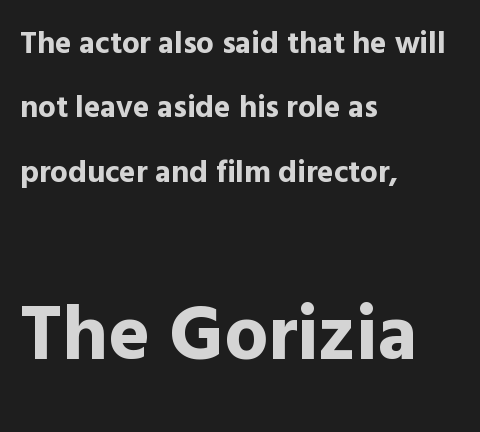
{"serif": "no", "italic": "no", "bold": "yes", "weight": "bold", "width": "normal", "x_height": "medium", "monospaced": "no", "underline": "no", "align": "left", "line_spacing": "loose", "line_spacing_ratio": 2.08, "letter_spacing": "normal", "letter_spacing_em": 0.0, "larger_block": "second", "size_ratio": 2.52, "glyph_px": 78}
